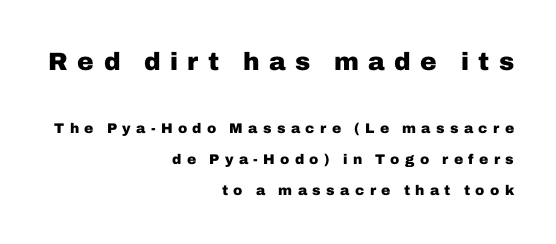
{"italic": "no", "bold": "yes", "underline": "no", "align": "right", "line_spacing": "loose", "line_spacing_ratio": 2.21, "letter_spacing": "wide", "letter_spacing_em": 0.38, "larger_block": "first", "size_ratio": 1.79, "glyph_px": 25}
